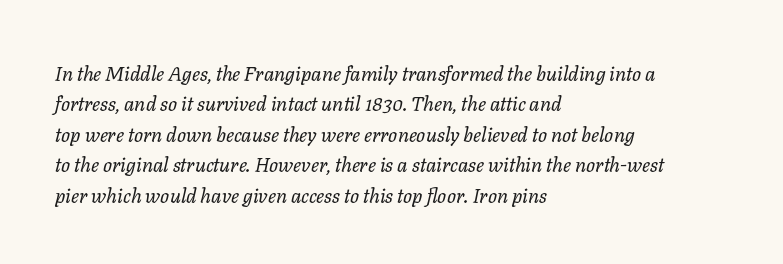
Q: Is the text bold? A: No.
Q: Is the text italic (slanted)? A: Yes, it leans right by about 11 degrees.
Q: Is the text underlined? A: No.
Q: How is the paragraph aligned? A: Left-aligned.
Q: Is the spacing between letters normal or unusually wide? A: Normal.
Q: Is the spacing between lines tight, normal or loose? A: Normal.
